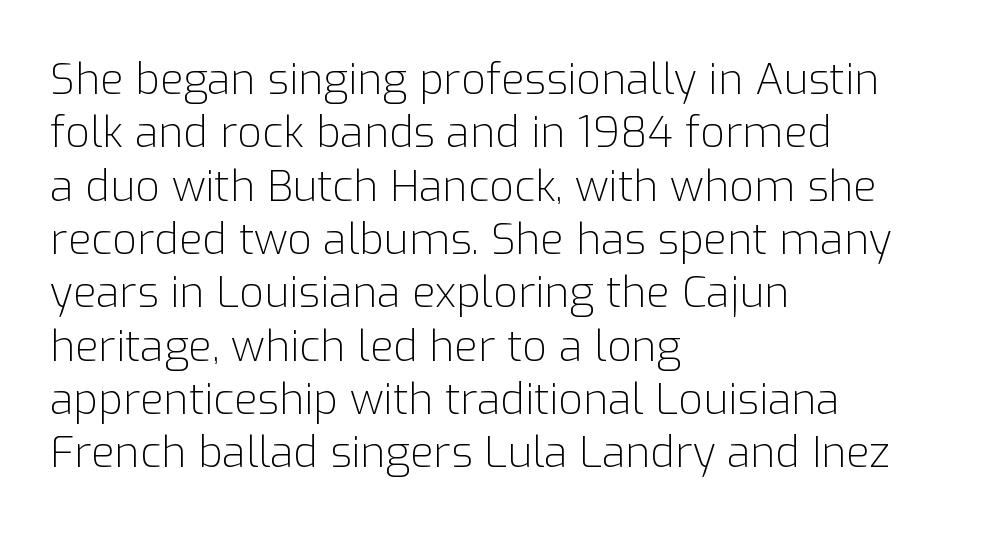
{"serif": "no", "italic": "no", "bold": "no", "weight": "light", "width": "normal", "stroke_contrast": "low", "x_height": "medium", "monospaced": "no", "underline": "no", "align": "left", "line_spacing_ratio": 1.24, "letter_spacing": "normal", "letter_spacing_em": 0.0, "glyph_px": 43}
